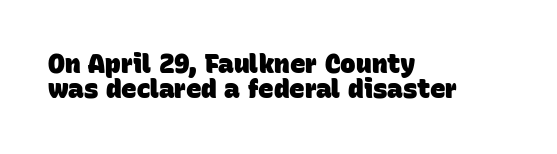
Q: Is the text bold? A: Yes.
Q: Is the text underlined? A: No.
Q: How is the paragraph aligned? A: Left-aligned.
Q: Is the spacing between letters normal or unusually wide? A: Normal.
Q: Is the spacing between lines tight, normal or loose? A: Tight.
